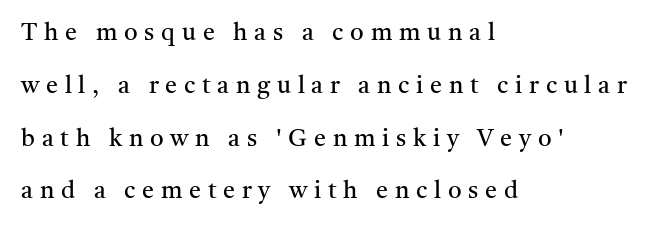
{"italic": "no", "bold": "no", "underline": "no", "align": "left", "line_spacing": "loose", "line_spacing_ratio": 2.2, "letter_spacing": "wide", "letter_spacing_em": 0.28, "glyph_px": 24}
